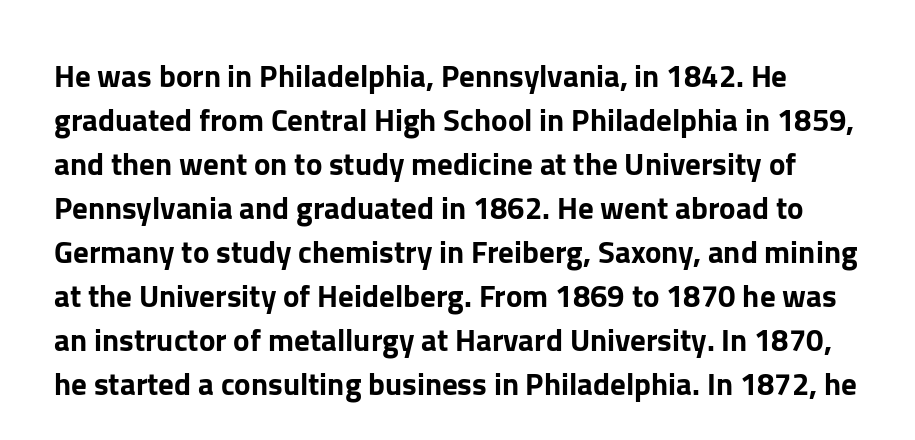
Q: Is the text italic (slanted)? A: No, it is upright.
Q: Is the typeface a serif or a sans-serif typeface? A: Sans-serif.
Q: Is the text underlined? A: No.
Q: Is the spacing between letters normal or unusually wide? A: Normal.
Q: Is the spacing between lines tight, normal or loose? A: Normal.
Q: Width (condensed, normal, or wide)? A: Normal.
Q: Stroke contrast? A: Low.
Q: x-height? A: Medium.
Q: Monospaced? A: No.
